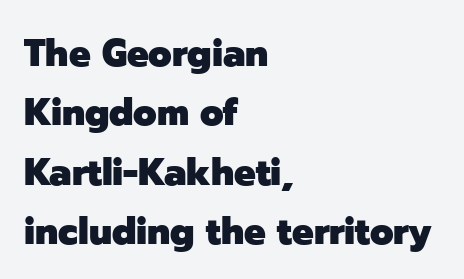
Does the copy run flush right? No — it runs flush left. The line texture is even and compact thanks to regular tracking. Style check: upright. This block has exactly the height ordinary leading produces. These words are printed bold, with thick strokes throughout. Each letter keeps its own natural width here, so spacing adapts to shape.
